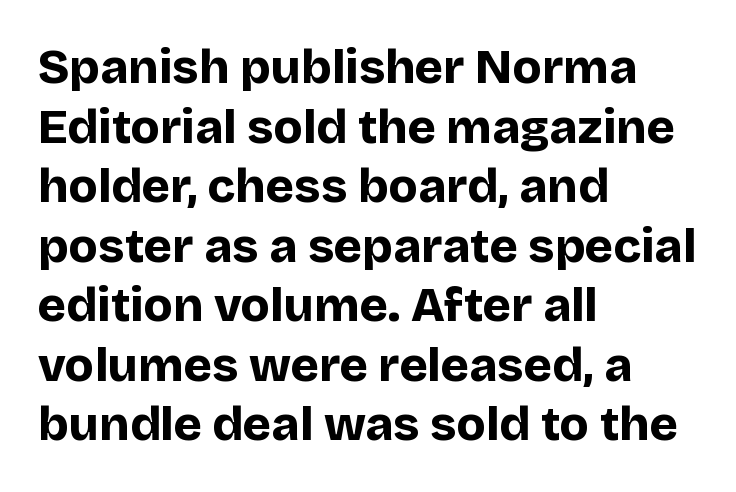
The image shows 48 px bold sans-serif type, upright; set left-aligned, line spacing 1.24x, normal letter spacing, not underlined; low stroke contrast and a large x-height.
